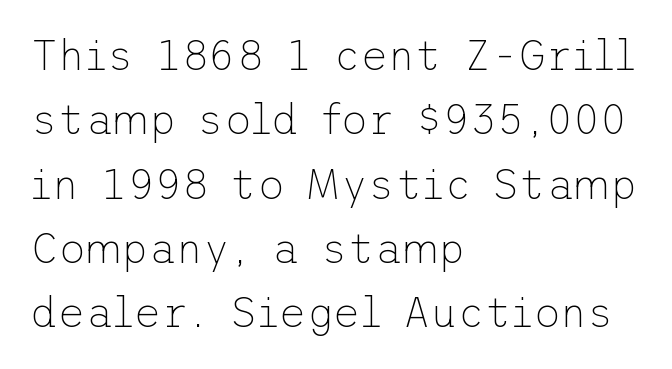
The image shows 42 px thin sans-serif type, upright; set left-aligned, normal line spacing (1.53x), normal letter spacing, not underlined; low stroke contrast and a medium x-height.
